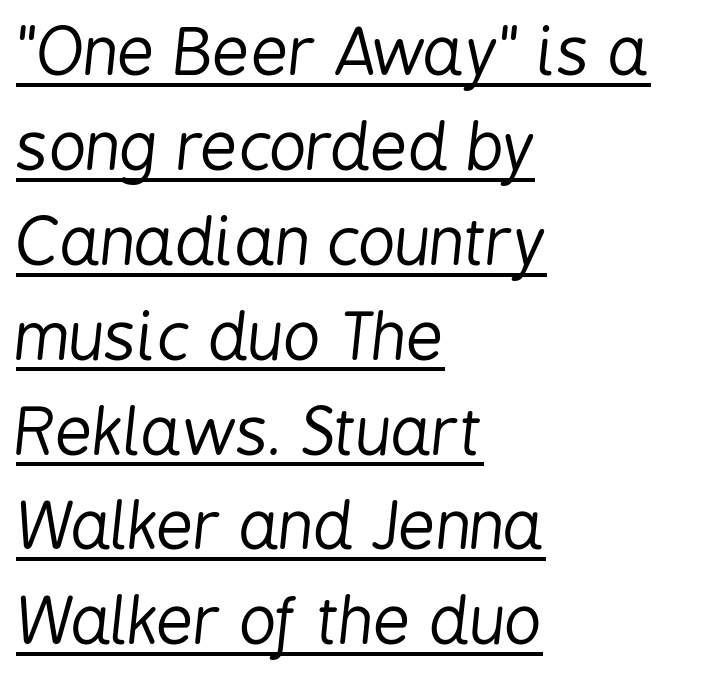
{"italic": "yes", "lean": "right", "slant_degrees": 6, "bold": "no", "weight": "regular", "width": "condensed", "stroke_contrast": "low", "x_height": "medium", "monospaced": "no", "underline": "yes", "align": "left", "line_spacing": "normal", "line_spacing_ratio": 1.46, "letter_spacing": "normal", "letter_spacing_em": 0.0, "glyph_px": 65}
